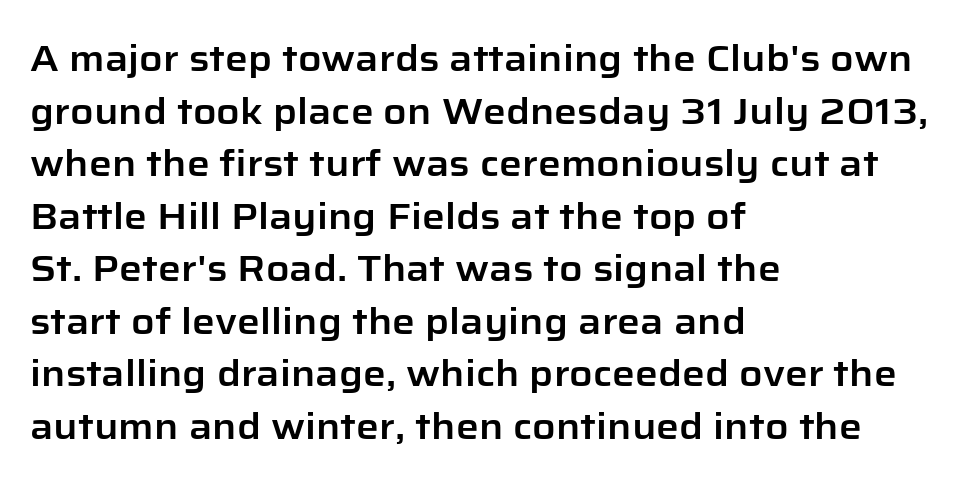
Default kerning and tracking; the words read as compact shapes. Regarding serifs, this sample does without them. Every row of glyphs begins at an identical x-position on the left. One glance says typical: line gaps are just what's usual. Is this a fixed-width face? No — the glyphs have proportional, varying widths. Lines of text with bare space underneath.
